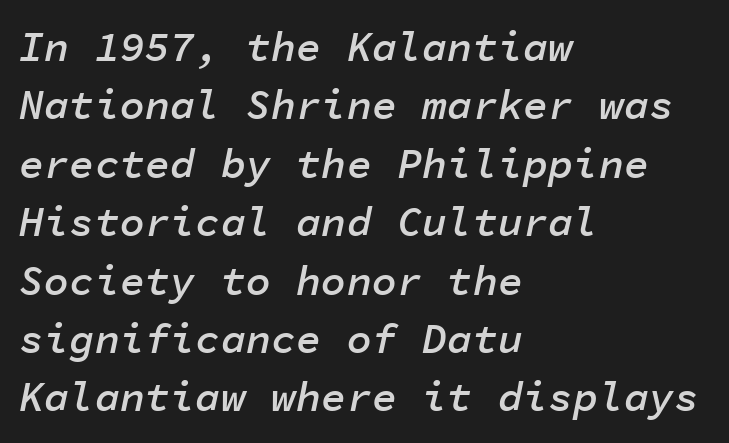
{"italic": "yes", "lean": "right", "slant_degrees": 11, "bold": "semi", "weight": "semibold", "width": "normal", "stroke_contrast": "low", "x_height": "medium", "monospaced": "yes", "underline": "no", "align": "left", "line_spacing": "normal", "line_spacing_ratio": 1.39, "letter_spacing": "normal", "letter_spacing_em": 0.0, "glyph_px": 42}
